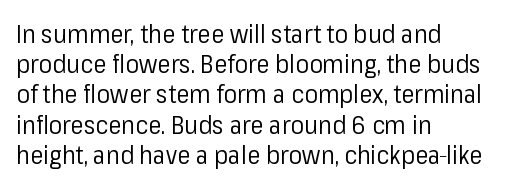
{"italic": "no", "bold": "no", "underline": "no", "align": "left", "line_spacing_ratio": 1.21, "letter_spacing": "normal", "letter_spacing_em": 0.0, "glyph_px": 25}
